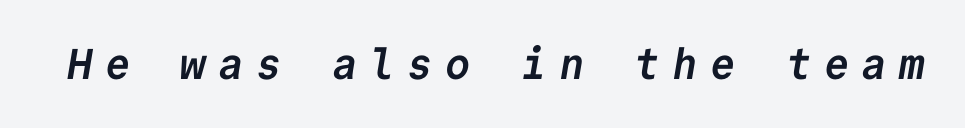
The image shows 43 px semibold sans-serif type, monospaced; set unusually wide letter spacing (+0.28 em), not underlined; low stroke contrast and a medium x-height.
